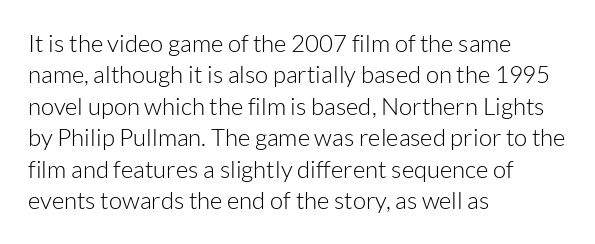
{"italic": "no", "bold": "no", "underline": "no", "align": "left", "line_spacing": "normal", "line_spacing_ratio": 1.31, "letter_spacing": "normal", "letter_spacing_em": 0.0, "glyph_px": 24}
